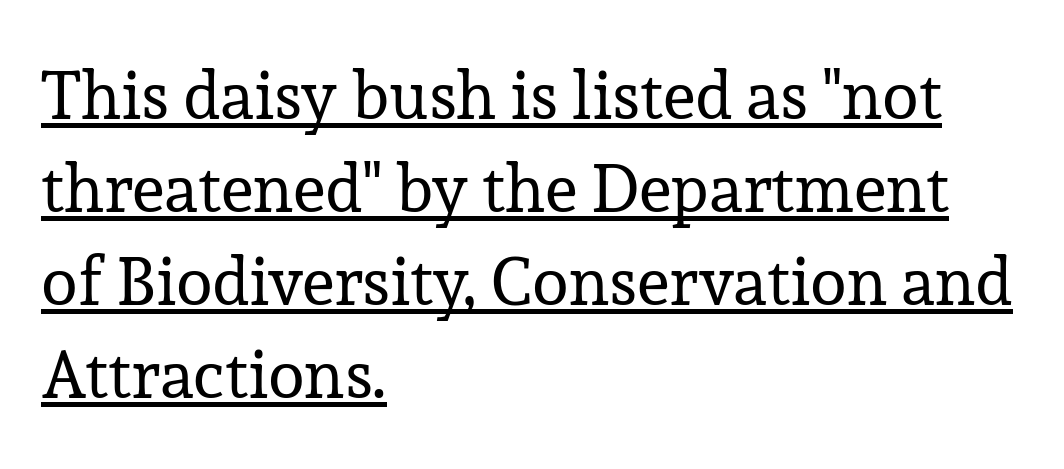
The image shows 67 px regular-weight serif type, upright; set left-aligned, normal line spacing (1.39x), normal letter spacing, underlined; low stroke contrast and a medium x-height.
